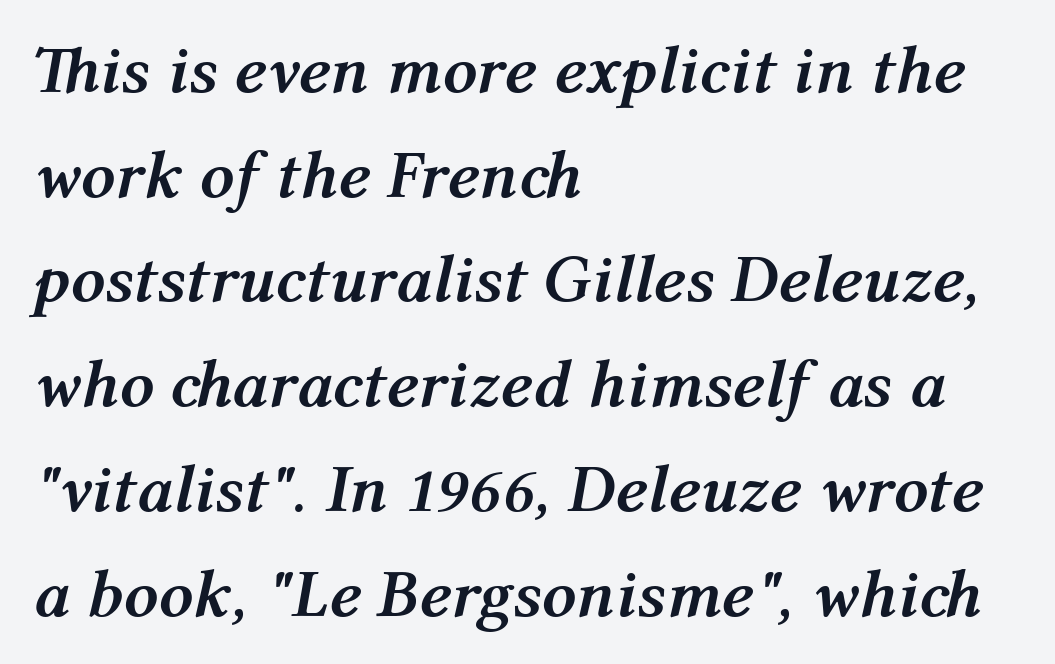
Q: Is the text bold? A: Yes.
Q: Is the text italic (slanted)? A: Yes, it leans right by about 12 degrees.
Q: Is the text underlined? A: No.
Q: How is the paragraph aligned? A: Left-aligned.
Q: Is the spacing between letters normal or unusually wide? A: Normal.
Q: Is the spacing between lines tight, normal or loose? A: Normal.
Q: Width (condensed, normal, or wide)? A: Normal.
Q: Stroke contrast? A: Medium.
Q: x-height? A: Medium.
Q: Monospaced? A: No.
